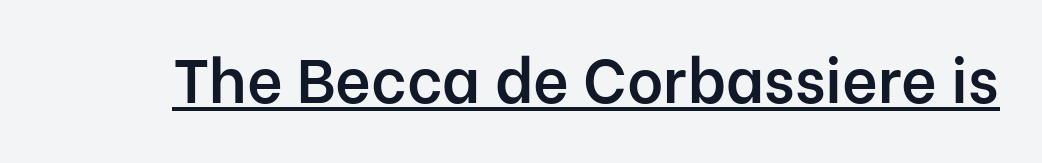
Q: Is the text bold? A: Semi-bold.
Q: Is the text italic (slanted)? A: No, it is upright.
Q: Is the typeface a serif or a sans-serif typeface? A: Sans-serif.
Q: Is the text underlined? A: Yes.
Q: Is the spacing between letters normal or unusually wide? A: Normal.
Q: Width (condensed, normal, or wide)? A: Normal.
Q: Stroke contrast? A: Low.
Q: x-height? A: Medium.
Q: Monospaced? A: No.
